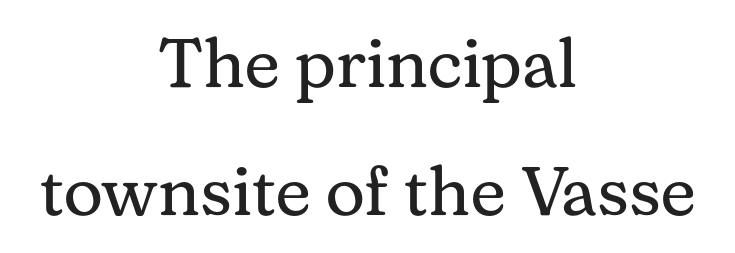
Q: Is the text bold? A: No.
Q: Is the text italic (slanted)? A: No, it is upright.
Q: Is the typeface a serif or a sans-serif typeface? A: Serif.
Q: Is the text underlined? A: No.
Q: How is the paragraph aligned? A: Centered.
Q: Is the spacing between letters normal or unusually wide? A: Normal.
Q: Width (condensed, normal, or wide)? A: Normal.
Q: Stroke contrast? A: Medium.
Q: x-height? A: Medium.
Q: Monospaced? A: No.
